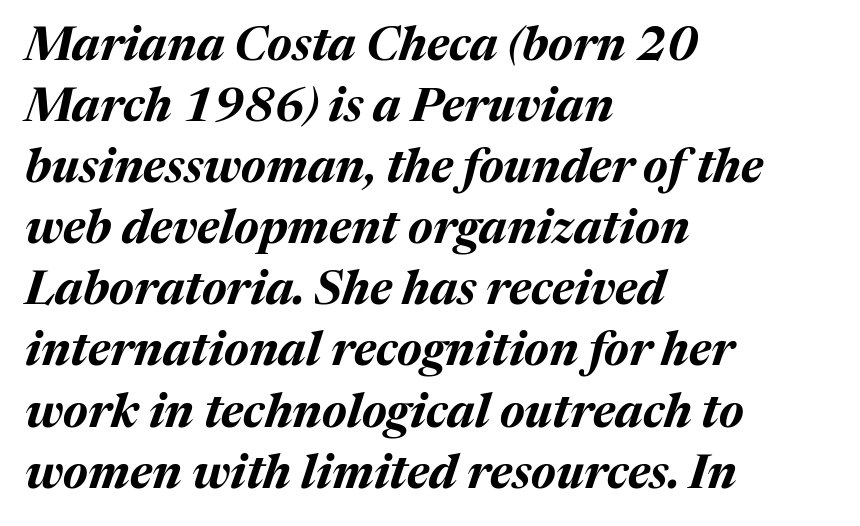
Honestly, there is no underline to notice here at all. These lines are set flush left with a ragged right edge. Caption: standard tracking, unaltered. Posture: slanted. Looks like regular typesetting: each glyph gets only the width it needs. Pretty heavy lettering here — definitely bold.
